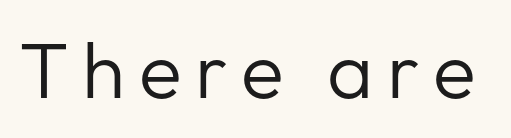
The rendering uses natural spacing where letterforms have individual widths. Nope, not italic — everything's standing straight. Underlining? Definitely not there. These glyphs show unthickened strokes, regular width or finer. Each letter's strokes conclude bluntly, with no projecting serifs.
